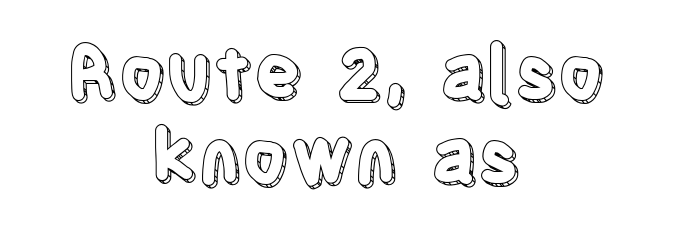
Unlike italic type, these characters show no tilt at all. Only glyphs here, with clear space below each row. Each letter keeps its own natural width here, so spacing adapts to shape. Visually the block forms a symmetrical silhouette, jagged on both flanks. Letter spacing: default.
